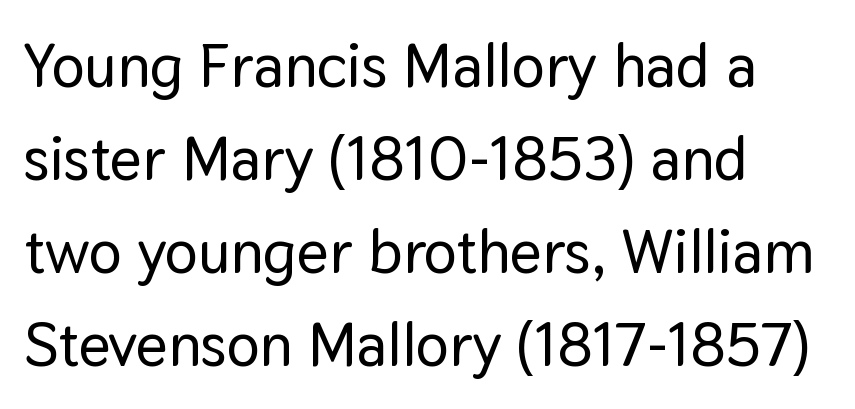
The strip under each line holds only bare page. You could call the tracking neutral — neither tight nor loose. Ascenders rise straight up at ninety degrees. In terms of leading, this rendering sits right in the middle.
